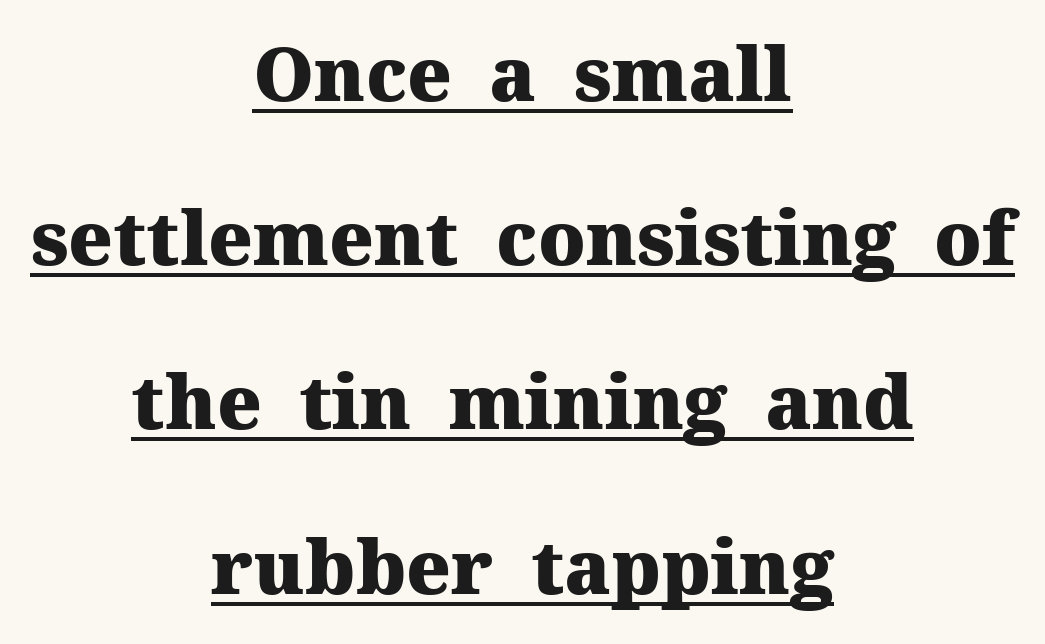
Q: Is the text bold? A: Yes.
Q: Is the text italic (slanted)? A: No, it is upright.
Q: Is the typeface a serif or a sans-serif typeface? A: Serif.
Q: Is the text underlined? A: Yes.
Q: How is the paragraph aligned? A: Centered.
Q: Is the spacing between letters normal or unusually wide? A: Normal.
Q: Is the spacing between lines tight, normal or loose? A: Loose.
Q: Width (condensed, normal, or wide)? A: Normal.
Q: Stroke contrast? A: Medium.
Q: x-height? A: Medium.
Q: Monospaced? A: No.
